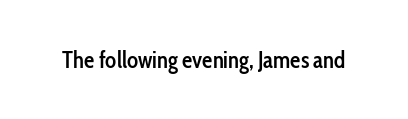
No extra tracking has been applied to these lines. The area under the type is left untouched. Weight: semibold (demi). If you drew a line through each stem, it would be perfectly vertical.
